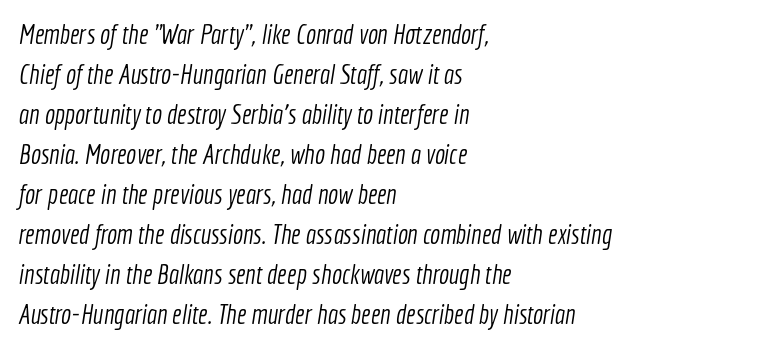
{"bold": "no", "underline": "no", "align": "left", "line_spacing": "normal", "line_spacing_ratio": 1.48, "letter_spacing": "normal", "letter_spacing_em": 0.0, "glyph_px": 27}
